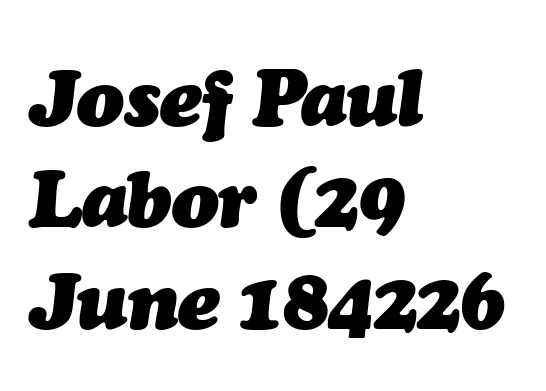
{"italic": "yes", "lean": "right", "slant_degrees": 7, "bold": "yes", "weight": "heavy", "width": "normal", "stroke_contrast": "medium", "x_height": "medium", "monospaced": "no", "underline": "no", "align": "left", "line_spacing": "normal", "line_spacing_ratio": 1.3, "letter_spacing": "normal", "letter_spacing_em": 0.0, "glyph_px": 78}
